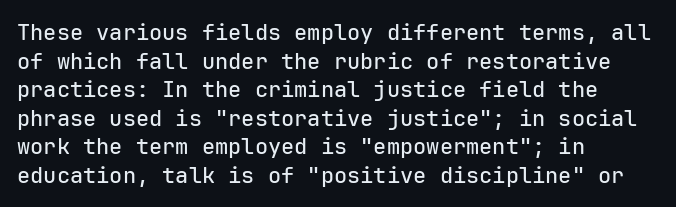
The image shows 22 px text type, upright; set left-aligned, normal line spacing (1.3x), normal letter spacing, not underlined.
